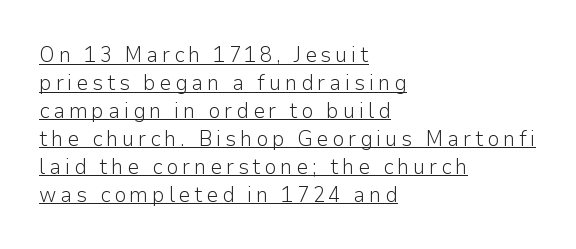
The image shows 22 px text type, upright; set left-aligned, normal line spacing (1.27x), underlined.
